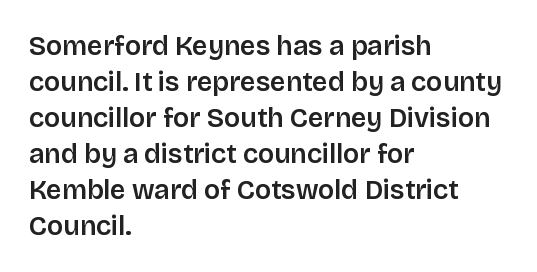
Q: Is the text italic (slanted)? A: No, it is upright.
Q: Is the text underlined? A: No.
Q: How is the paragraph aligned? A: Left-aligned.
Q: Is the spacing between letters normal or unusually wide? A: Normal.
Q: Is the spacing between lines tight, normal or loose? A: Normal.
